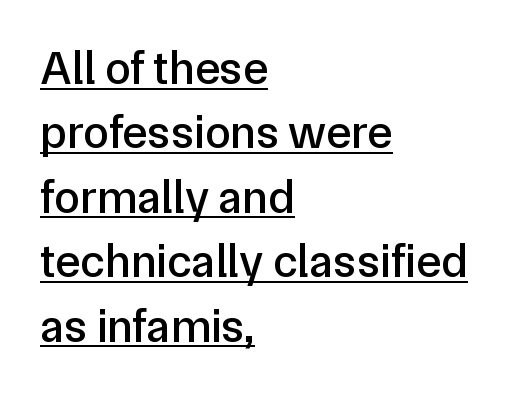
The image shows 47 px sans-serif type, upright; set left-aligned, normal line spacing (1.37x), normal letter spacing, underlined; low stroke contrast and a medium x-height.
